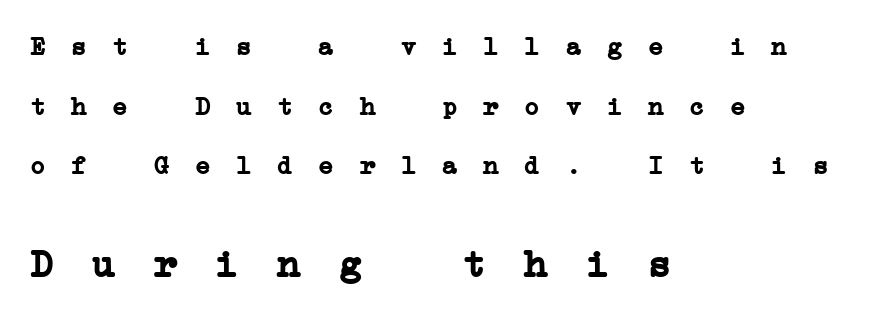
The image shows 39 px semibold, wide serif type, monospaced; set left-aligned, loose line spacing (2.29x), unusually wide letter spacing (+0.38 em), not underlined; the second (bottom) block is 1.5x larger; low stroke contrast and a medium x-height.
